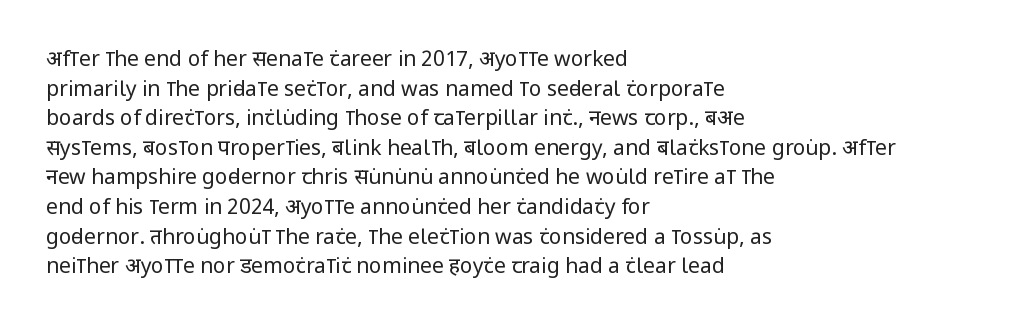
Q: Is the text bold? A: No.
Q: Is the text italic (slanted)? A: No, it is upright.
Q: Is the text underlined? A: No.
Q: How is the paragraph aligned? A: Left-aligned.
Q: Is the spacing between letters normal or unusually wide? A: Normal.
Q: Is the spacing between lines tight, normal or loose? A: Normal.
